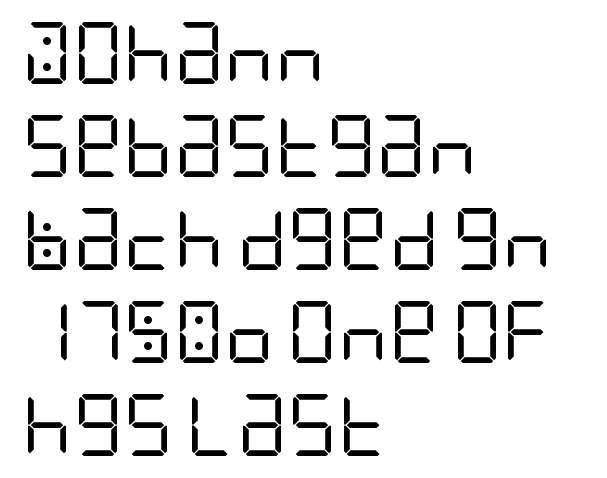
The image shows 62 px regular-weight, condensed sans-serif type, upright; set left-aligned, normal line spacing (1.5x), normal letter spacing, not underlined; low stroke contrast and a large x-height.
